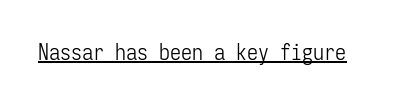
The image shows 22 px text type, upright; set normal letter spacing, underlined.
